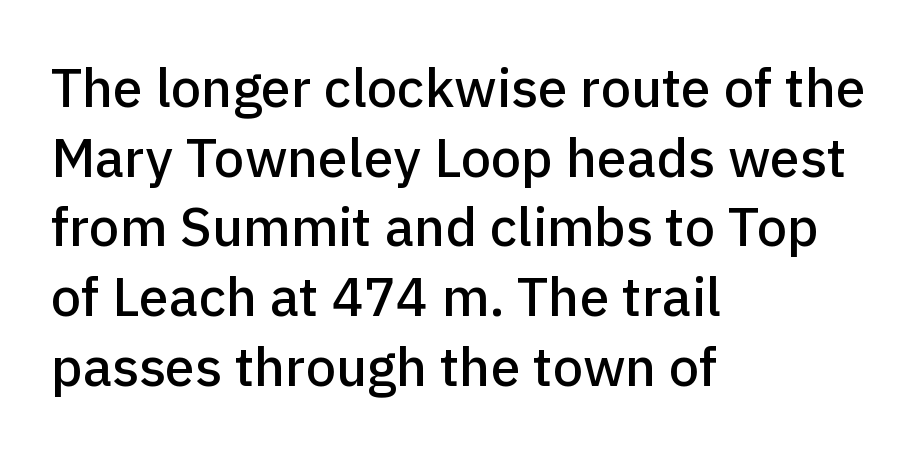
The image shows 54 px sans-serif type, upright; set left-aligned, normal line spacing (1.29x), normal letter spacing, not underlined; low stroke contrast and a medium x-height.
